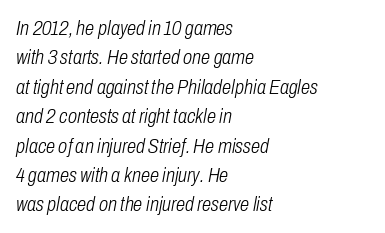
{"italic": "yes", "lean": "right", "slant_degrees": 10, "bold": "no", "underline": "no", "align": "left", "line_spacing": "normal", "line_spacing_ratio": 1.4, "letter_spacing": "normal", "letter_spacing_em": 0.0, "glyph_px": 21}
